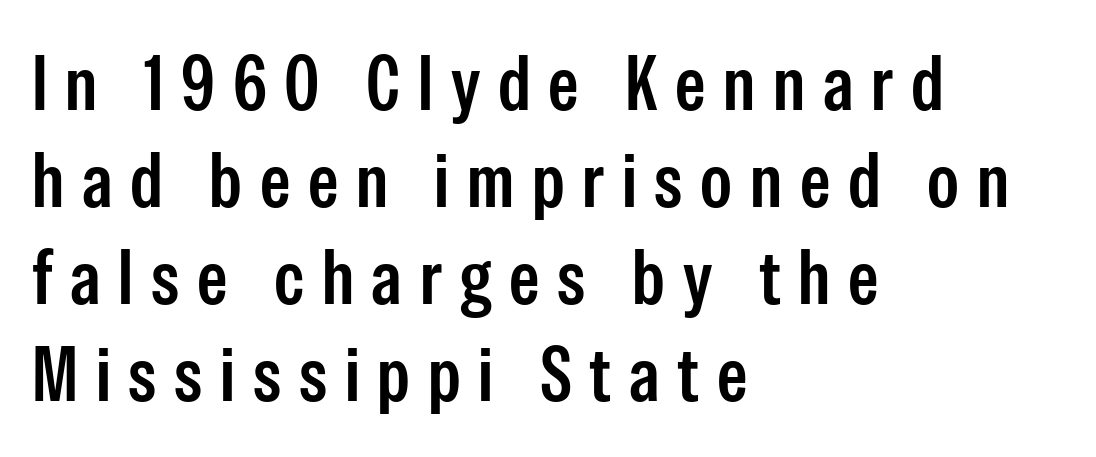
The glyphs are unaccompanied by any horizontal stroke below them. The typography opts for an upright posture over an oblique one. Compared with a centered layout, this one pins lines to the left instead. You could only call the tracking loose — the letters float apart. The designer left line spacing at the default. Students, this is semibold: more ink than regular, less than bold.
